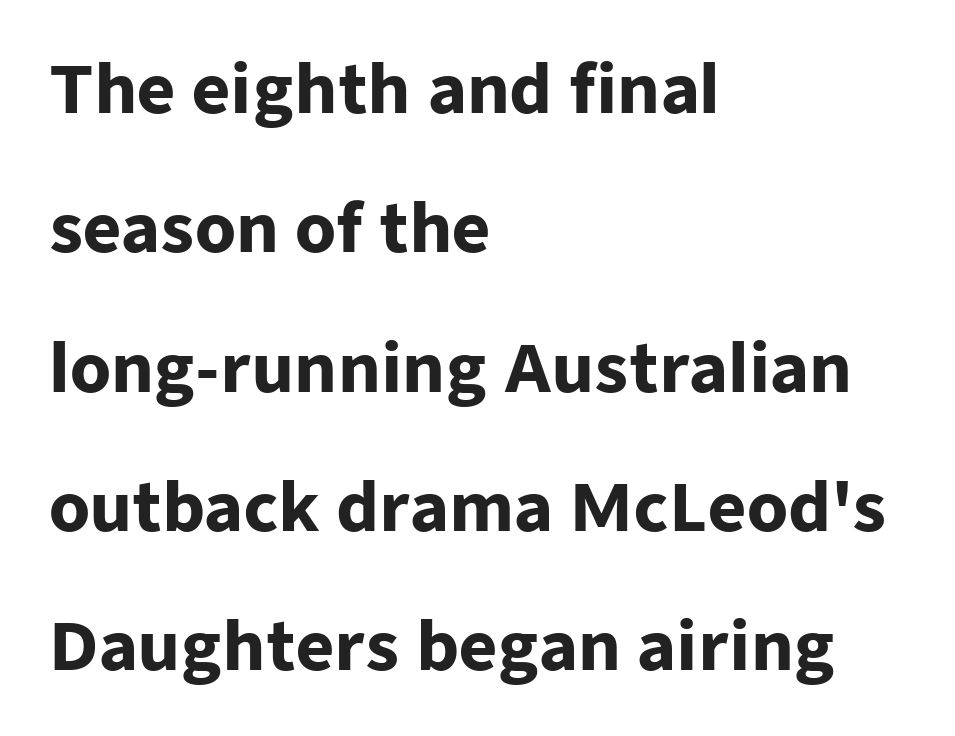
The image shows 66 px heavy sans-serif type, upright; set left-aligned, loose line spacing (2.11x), normal letter spacing, not underlined; low stroke contrast and a medium x-height.
